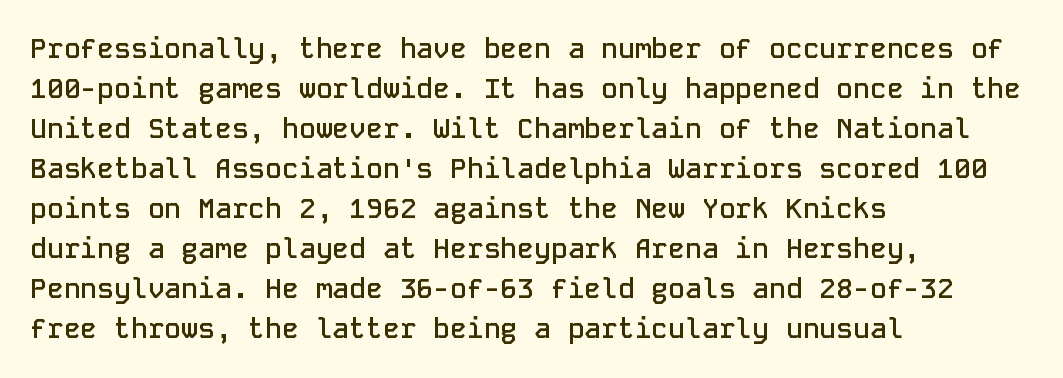
Unlike italic type, these characters show no tilt at all. Evenly set lines give the paragraph a standard silhouette. Semibold letterforms, between regular and bold. Short note: letters normally spaced. Any mark beneath the type? The region is blank. The rag falls on the right side of this text block.
